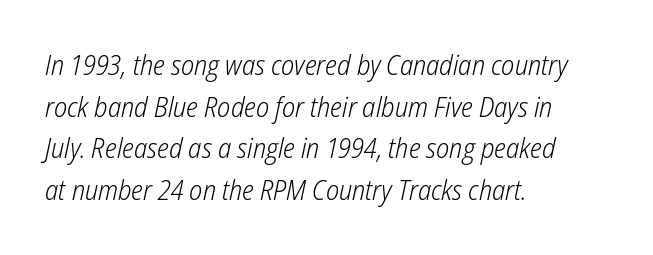
{"italic": "yes", "lean": "right", "slant_degrees": 12, "bold": "no", "weight": "light", "width": "condensed", "stroke_contrast": "low", "x_height": "medium", "monospaced": "no", "underline": "no", "align": "left", "line_spacing": "normal", "line_spacing_ratio": 1.49, "letter_spacing": "normal", "letter_spacing_em": 0.0, "glyph_px": 28}
